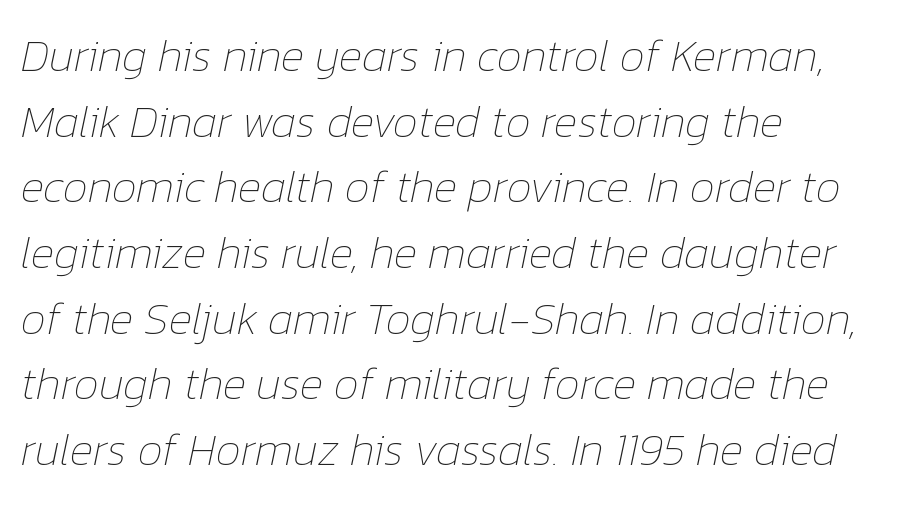
These lines keep a tight, regular rhythm from letter to letter. No word sits above an underline. Do the characters align in a grid? No, the font is proportional. The line-height multiplier appears to be the usual default. Designer's note — italics engaged. The rendering anchors every line to the left-hand side.
